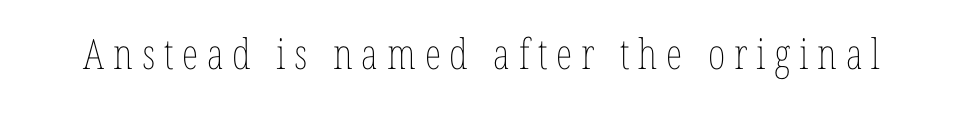
Q: Is the text bold? A: No.
Q: Is the text italic (slanted)? A: No, it is upright.
Q: Is the text underlined? A: No.
Q: Is the spacing between letters normal or unusually wide? A: Unusually wide.
Q: Width (condensed, normal, or wide)? A: Condensed.
Q: Stroke contrast? A: Low.
Q: x-height? A: Medium.
Q: Monospaced? A: No.
